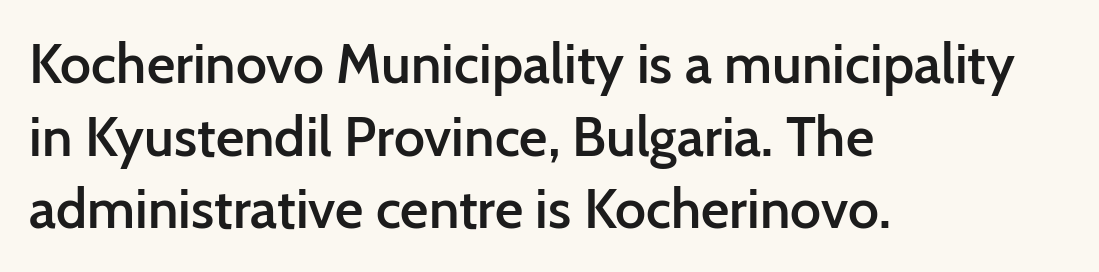
Each word holds together tightly as a unit, with standard inter-letter gaps. The rendering anchors every line to the left-hand side. Nope, no serifs anywhere on these letters. Interline gaps are of average width in this sample. You can tell it's not italic because the verticals are truly vertical. Set as a demibold, roughly 600 on the weight scale.
